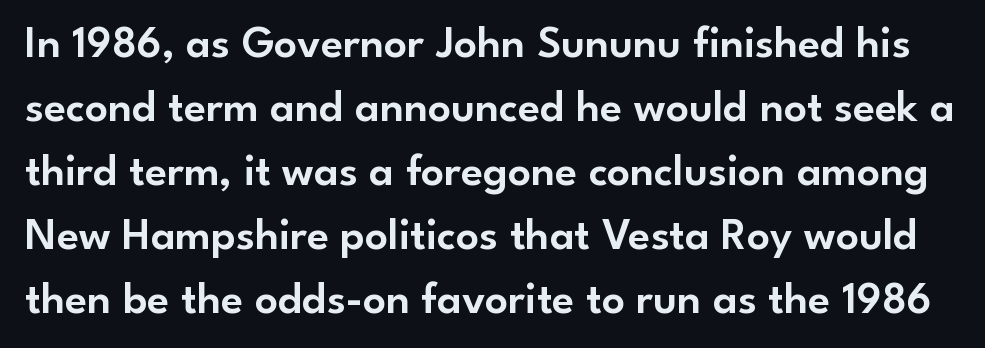
The image shows 45 px sans-serif type, upright; set normal line spacing (1.42x), normal letter spacing, not underlined; low stroke contrast and a small x-height.
